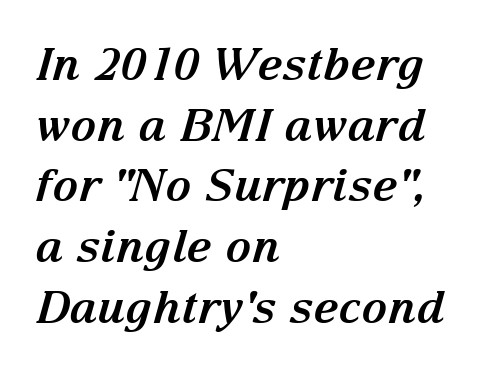
Q: Is the text bold? A: Yes.
Q: Is the text italic (slanted)? A: Yes, it leans right by about 15 degrees.
Q: Is the typeface a serif or a sans-serif typeface? A: Serif.
Q: Is the text underlined? A: No.
Q: How is the paragraph aligned? A: Left-aligned.
Q: Is the spacing between letters normal or unusually wide? A: Normal.
Q: Is the spacing between lines tight, normal or loose? A: Normal.
Q: Width (condensed, normal, or wide)? A: Normal.
Q: Stroke contrast? A: Medium.
Q: x-height? A: Medium.
Q: Monospaced? A: No.
